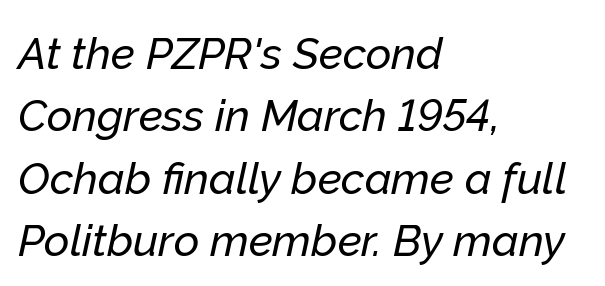
Q: Is the text italic (slanted)? A: Yes, it leans right by about 12 degrees.
Q: Is the text underlined? A: No.
Q: How is the paragraph aligned? A: Left-aligned.
Q: Is the spacing between letters normal or unusually wide? A: Normal.
Q: Is the spacing between lines tight, normal or loose? A: Normal.
Q: Width (condensed, normal, or wide)? A: Normal.
Q: Stroke contrast? A: Low.
Q: x-height? A: Medium.
Q: Monospaced? A: No.
